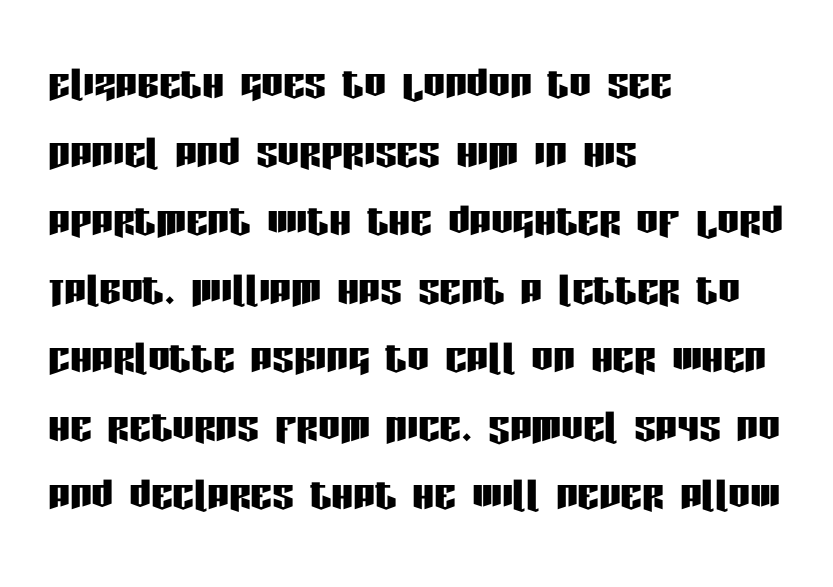
{"serif": "no", "italic": "no", "width": "condensed", "stroke_contrast": "low", "x_height": "large", "monospaced": "no", "underline": "no", "align": "left", "line_spacing": "normal", "line_spacing_ratio": 1.27, "letter_spacing": "normal", "letter_spacing_em": 0.0, "glyph_px": 54}
